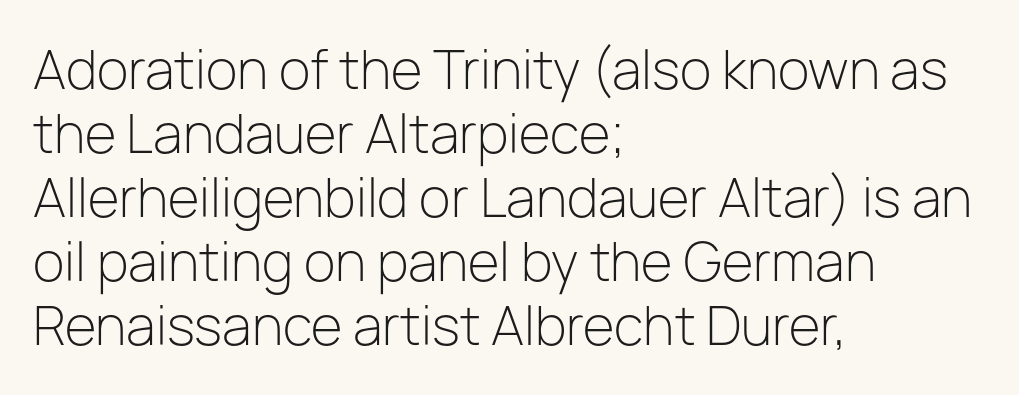
Q: Is the text bold? A: No.
Q: Is the text italic (slanted)? A: No, it is upright.
Q: Is the typeface a serif or a sans-serif typeface? A: Sans-serif.
Q: Is the text underlined? A: No.
Q: How is the paragraph aligned? A: Left-aligned.
Q: Is the spacing between letters normal or unusually wide? A: Normal.
Q: Width (condensed, normal, or wide)? A: Normal.
Q: Stroke contrast? A: Low.
Q: x-height? A: Medium.
Q: Monospaced? A: No.
